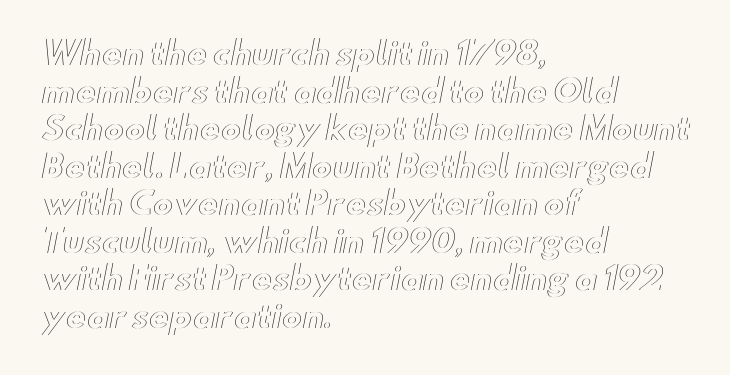
{"width": "wide", "x_height": "small", "monospaced": "no", "underline": "no", "align": "left", "line_spacing_ratio": 1.21, "letter_spacing": "normal", "letter_spacing_em": 0.0, "glyph_px": 31}
